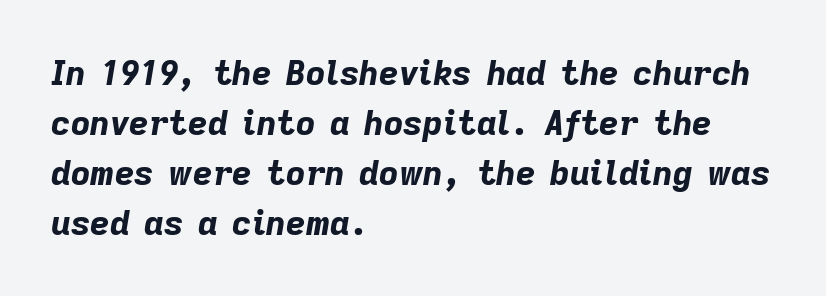
{"italic": "yes", "lean": "right", "slant_degrees": 9, "bold": "yes", "weight": "bold", "width": "normal", "stroke_contrast": "low", "x_height": "medium", "monospaced": "no", "underline": "no", "align": "left", "line_spacing": "normal", "line_spacing_ratio": 1.47, "letter_spacing": "normal", "letter_spacing_em": 0.0, "glyph_px": 34}
